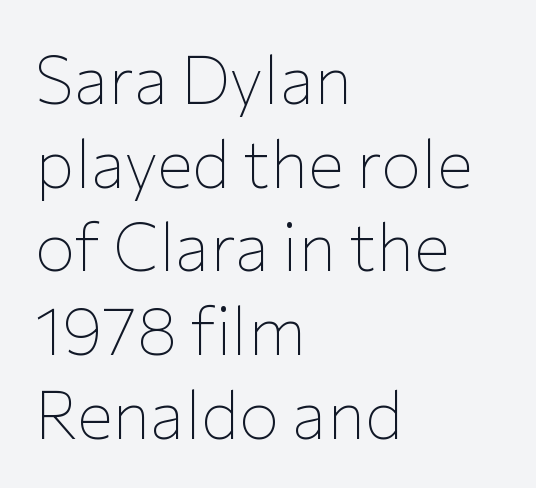
Q: Is the text bold? A: No.
Q: Is the text italic (slanted)? A: No, it is upright.
Q: Is the typeface a serif or a sans-serif typeface? A: Sans-serif.
Q: Is the text underlined? A: No.
Q: How is the paragraph aligned? A: Left-aligned.
Q: Is the spacing between letters normal or unusually wide? A: Normal.
Q: Is the spacing between lines tight, normal or loose? A: Normal.
Q: Width (condensed, normal, or wide)? A: Normal.
Q: Stroke contrast? A: Low.
Q: x-height? A: Medium.
Q: Monospaced? A: No.
